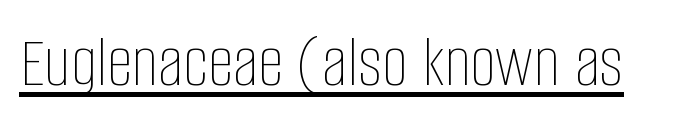
Q: Is the text bold? A: No.
Q: Is the text italic (slanted)? A: No, it is upright.
Q: Is the text underlined? A: Yes.
Q: Is the spacing between letters normal or unusually wide? A: Normal.
Q: Width (condensed, normal, or wide)? A: Condensed.
Q: Stroke contrast? A: Low.
Q: x-height? A: Large.
Q: Monospaced? A: No.
